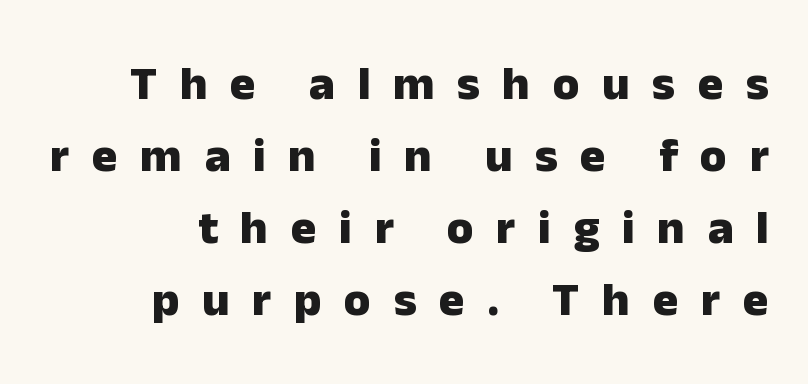
The image shows 48 px heavy sans-serif type, upright; set right-aligned, normal line spacing (1.5x), unusually wide letter spacing (+0.47 em), not underlined; low stroke contrast and a medium x-height.
